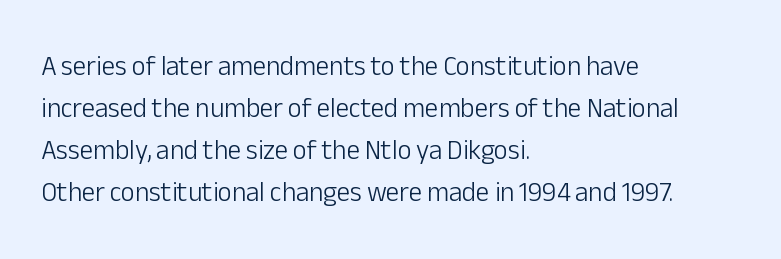
The image shows 27 px text type, upright; set left-aligned, normal line spacing (1.55x), normal letter spacing, not underlined.
